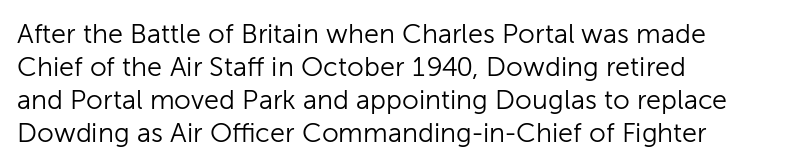
Q: Is the text bold? A: No.
Q: Is the text italic (slanted)? A: No, it is upright.
Q: Is the text underlined? A: No.
Q: How is the paragraph aligned? A: Left-aligned.
Q: Is the spacing between letters normal or unusually wide? A: Normal.
